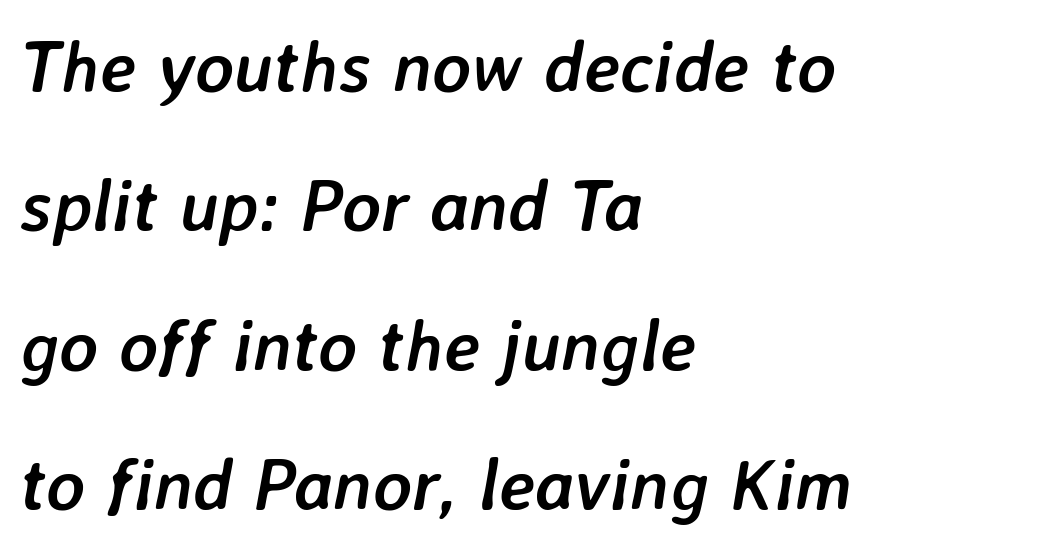
The image shows 73 px semibold type, italic (leaning right); set left-aligned, loose line spacing (1.91x), normal letter spacing, not underlined; low stroke contrast and a medium x-height.
